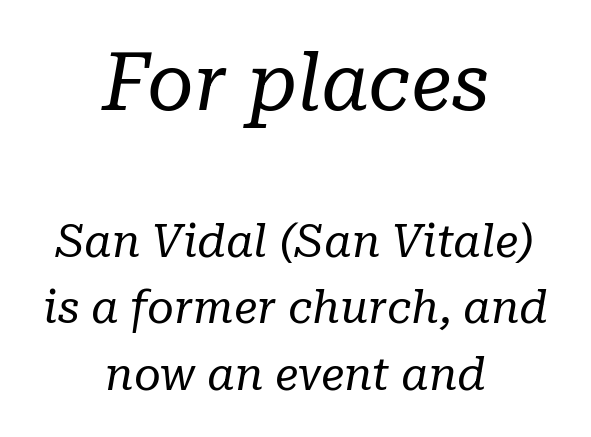
The image shows 80 px regular-weight serif type, italic (leaning right); set centered, normal line spacing (1.44x), normal letter spacing, not underlined; the first (top) block is 1.74x larger; low stroke contrast and a medium x-height.
